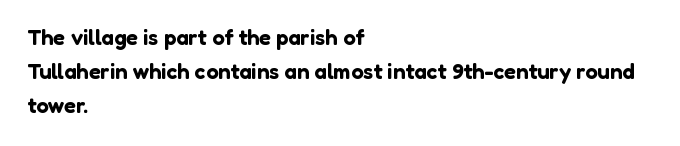
The image shows 22 px text type, upright; set left-aligned, normal line spacing (1.55x), normal letter spacing, not underlined.
